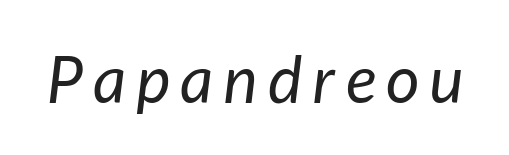
{"italic": "yes", "lean": "right", "slant_degrees": 7, "bold": "no", "weight": "regular", "width": "normal", "stroke_contrast": "low", "x_height": "medium", "monospaced": "no", "underline": "no", "glyph_px": 65}
